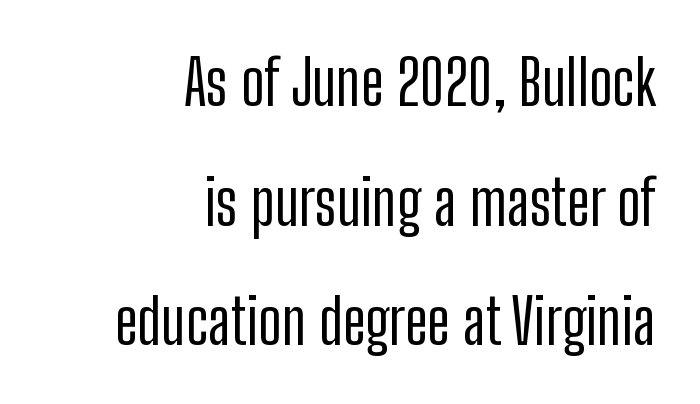
{"serif": "no", "italic": "no", "width": "condensed", "stroke_contrast": "low", "x_height": "medium", "monospaced": "no", "underline": "no", "align": "right", "line_spacing": "loose", "line_spacing_ratio": 1.9, "letter_spacing": "normal", "letter_spacing_em": 0.0, "glyph_px": 63}
